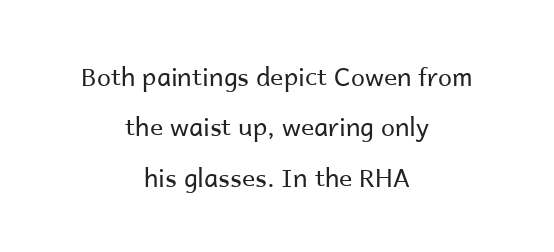
The letterforms sit shoulder to shoulder at normal distance. The weight tops out at a normal text grade. The axis of the letterforms is exactly vertical. Underline: absent.
